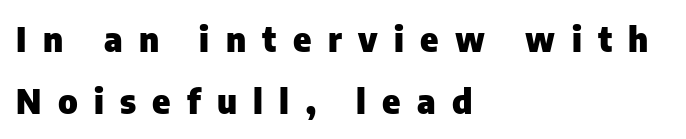
{"serif": "no", "italic": "no", "bold": "yes", "weight": "heavy", "width": "normal", "stroke_contrast": "low", "x_height": "medium", "monospaced": "no", "underline": "no", "align": "left", "line_spacing_ratio": 1.83, "letter_spacing": "wide", "letter_spacing_em": 0.48, "glyph_px": 34}
